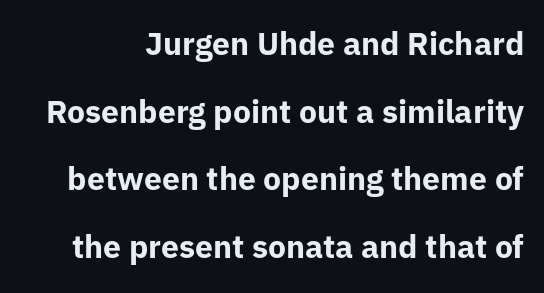
Heavy, bold letterforms. This sample has the flowing, uneven cadence of proportional lettering. Rendered with straight, roman letterforms. Check where the strokes stop: nothing finishes them off — pure sans. Reading down the column, the eye jumps a long way to each next line.
